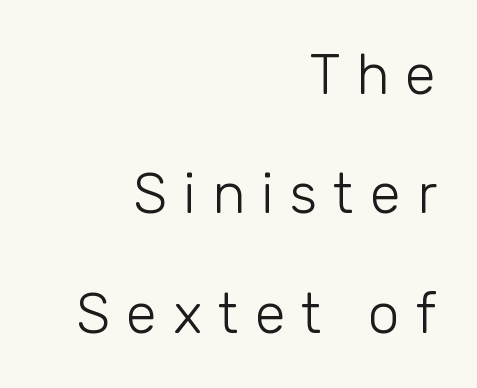
The image shows 56 px light sans-serif type, upright; set right-aligned, loose line spacing (2.13x), unusually wide letter spacing (+0.29 em), not underlined; low stroke contrast and a medium x-height.
